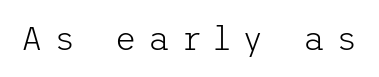
{"serif": "no", "italic": "no", "bold": "no", "weight": "light", "width": "normal", "stroke_contrast": "low", "x_height": "medium", "underline": "no", "letter_spacing": "wide", "letter_spacing_em": 0.35, "glyph_px": 33}
